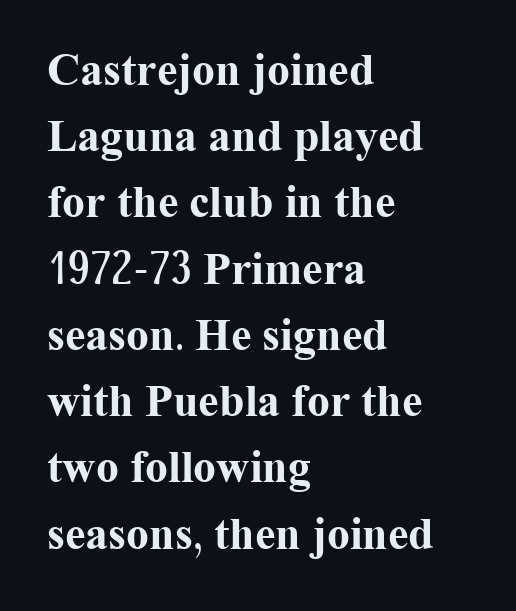
Little horizontal feet cap the strokes, marking this as serif type. Honestly, the row spacing looks completely unremarkable. Left-aligned paragraph, ragged on the right. Between one letter and the next there's only the usual sliver of space. The specimen omits any rule beneath the text block's lines.
